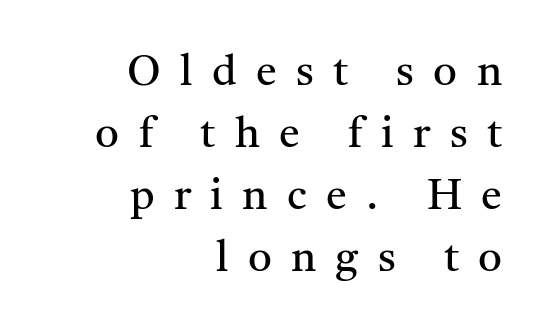
The image shows 42 px regular-weight serif type, upright; set right-aligned, normal line spacing (1.48x), unusually wide letter spacing (+0.46 em), not underlined; medium stroke contrast and a medium x-height.
